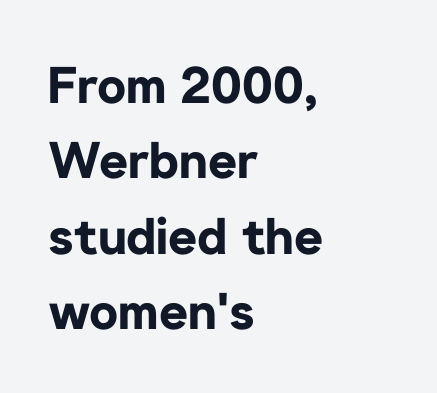
You could not count columns in this text — the font is proportionally spaced. Check where the strokes stop: nothing finishes them off — pure sans. Left-aligned paragraph, ragged on the right. Descenders are the only things crossing below the line. Caption: standard tracking, unaltered.
